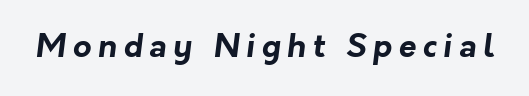
Strokes here are thick enough to call this a true bold. Stroke terminals: plain, sans-serif. Is this a fixed-width face? No — the glyphs have proportional, varying widths. There is plenty of visible air inserted between adjacent glyphs. Underlining? Definitely not there.
